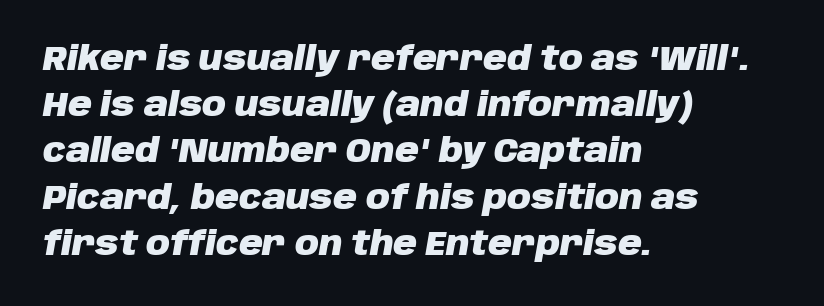
The image shows 33 px heavy type, italic (leaning right); set left-aligned, normal line spacing (1.4x), normal letter spacing, not underlined; low stroke contrast and a large x-height.
